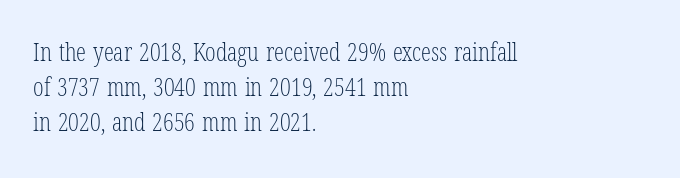
The image shows 25 px text type, upright; set left-aligned, normal line spacing (1.41x), normal letter spacing, not underlined.
